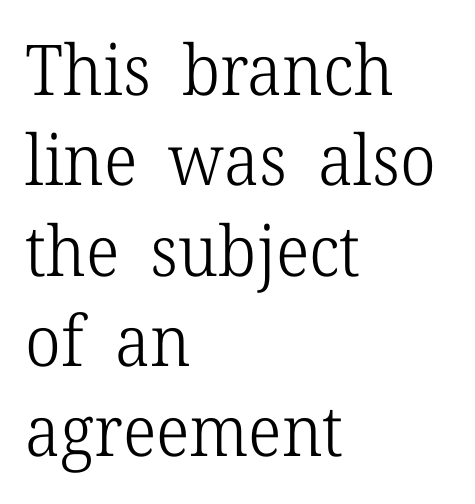
Q: Is the text bold? A: No.
Q: Is the text italic (slanted)? A: No, it is upright.
Q: Is the typeface a serif or a sans-serif typeface? A: Serif.
Q: Is the text underlined? A: No.
Q: How is the paragraph aligned? A: Left-aligned.
Q: Is the spacing between letters normal or unusually wide? A: Normal.
Q: Is the spacing between lines tight, normal or loose? A: Normal.
Q: Width (condensed, normal, or wide)? A: Normal.
Q: Stroke contrast? A: Low.
Q: x-height? A: Medium.
Q: Monospaced? A: No.
